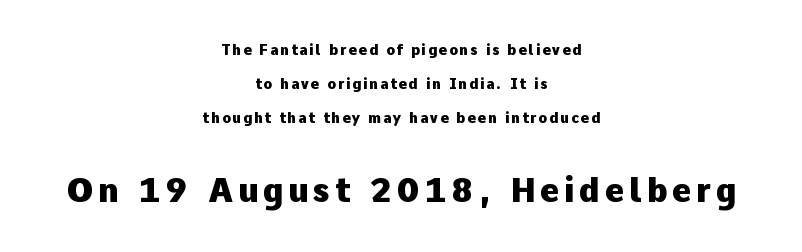
Q: Is the text bold? A: Yes.
Q: Is the text italic (slanted)? A: No, it is upright.
Q: Is the typeface a serif or a sans-serif typeface? A: Sans-serif.
Q: Is the text underlined? A: No.
Q: How is the paragraph aligned? A: Centered.
Q: Is the spacing between lines tight, normal or loose? A: Loose.
Q: Which block of text is set in a larger size, the first (top) or the second (bottom)? A: The second (bottom) one.
Q: Width (condensed, normal, or wide)? A: Normal.
Q: Stroke contrast? A: Low.
Q: x-height? A: Medium.
Q: Monospaced? A: No.
